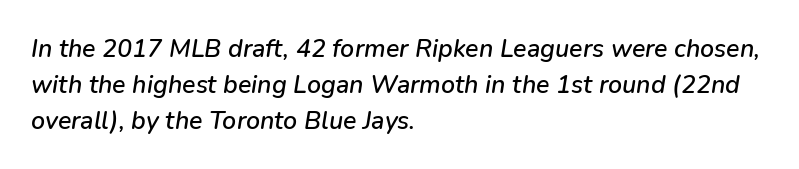
The image shows 25 px text type, italic (leaning right); set left-aligned, normal line spacing (1.44x), normal letter spacing, not underlined.
